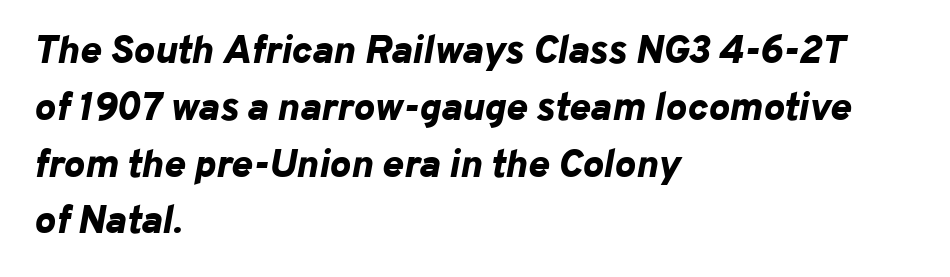
{"italic": "yes", "lean": "right", "slant_degrees": 10, "bold": "yes", "weight": "bold", "width": "normal", "stroke_contrast": "low", "x_height": "medium", "monospaced": "no", "underline": "no", "align": "left", "line_spacing": "normal", "line_spacing_ratio": 1.42, "letter_spacing": "normal", "letter_spacing_em": 0.0, "glyph_px": 40}
